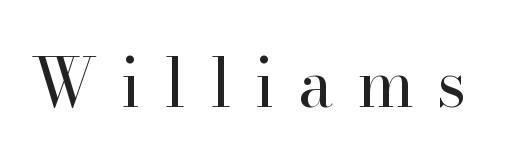
{"serif": "yes", "italic": "no", "bold": "no", "weight": "regular", "width": "normal", "stroke_contrast": "high", "x_height": "small", "monospaced": "no", "underline": "no", "letter_spacing": "wide", "letter_spacing_em": 0.35, "glyph_px": 67}
